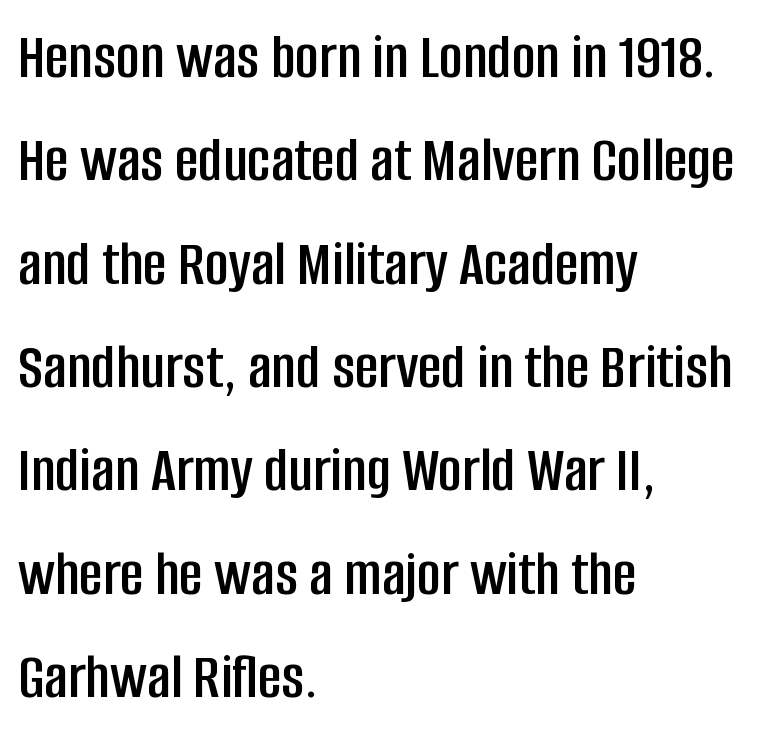
Q: Is the text italic (slanted)? A: No, it is upright.
Q: Is the typeface a serif or a sans-serif typeface? A: Sans-serif.
Q: Is the text underlined? A: No.
Q: How is the paragraph aligned? A: Left-aligned.
Q: Is the spacing between letters normal or unusually wide? A: Normal.
Q: Is the spacing between lines tight, normal or loose? A: Normal.
Q: Width (condensed, normal, or wide)? A: Condensed.
Q: Stroke contrast? A: Low.
Q: x-height? A: Large.
Q: Monospaced? A: No.
